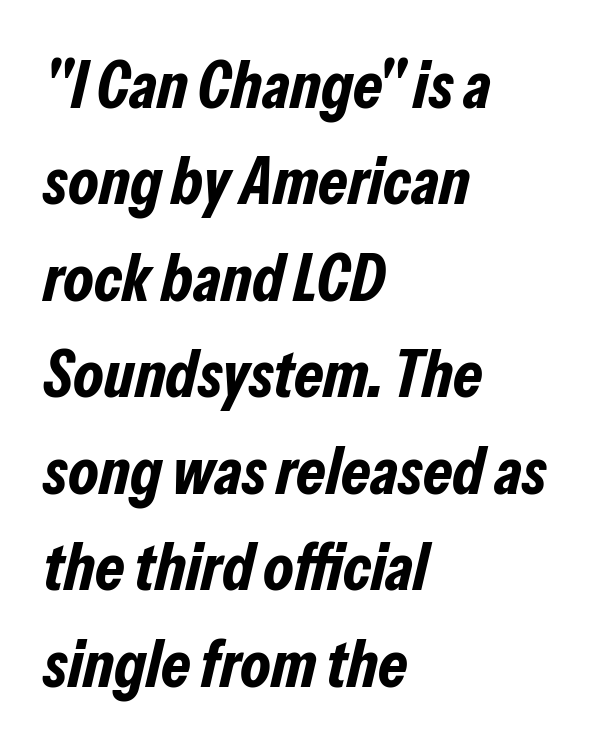
Q: Is the text bold? A: Yes.
Q: Is the text italic (slanted)? A: Yes, it leans right by about 13 degrees.
Q: Is the text underlined? A: No.
Q: How is the paragraph aligned? A: Left-aligned.
Q: Is the spacing between letters normal or unusually wide? A: Normal.
Q: Is the spacing between lines tight, normal or loose? A: Normal.
Q: Width (condensed, normal, or wide)? A: Condensed.
Q: Stroke contrast? A: Low.
Q: x-height? A: Medium.
Q: Monospaced? A: No.
